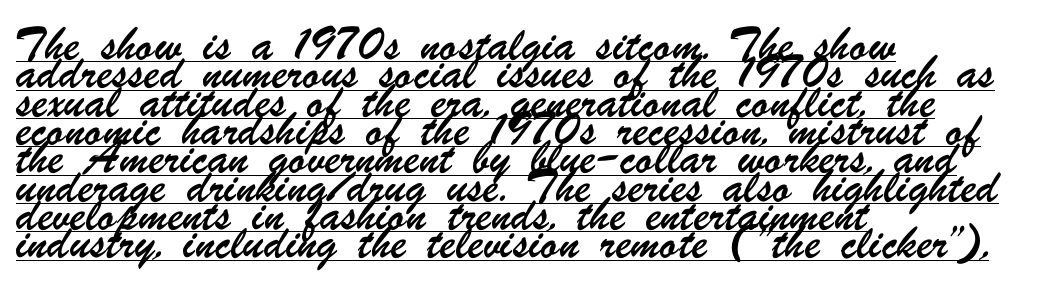
Every row of glyphs begins at an identical x-position on the left. Letter spacing: default. Whoever set this chose a conventional vertical rhythm. Each line of the rendering has a horizontal stroke beneath the glyphs.
